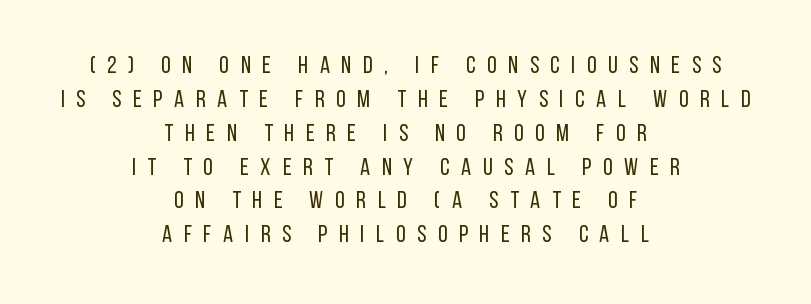
The image shows 24 px text type, upright; set centered, normal line spacing (1.41x), unusually wide letter spacing (+0.49 em), not underlined.
